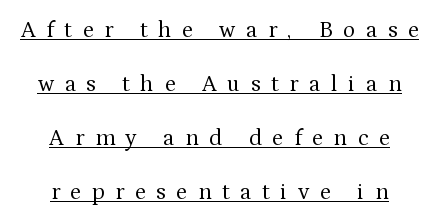
{"italic": "no", "bold": "no", "underline": "yes", "align": "center", "line_spacing": "loose", "line_spacing_ratio": 2.35, "letter_spacing": "wide", "letter_spacing_em": 0.46, "glyph_px": 23}
